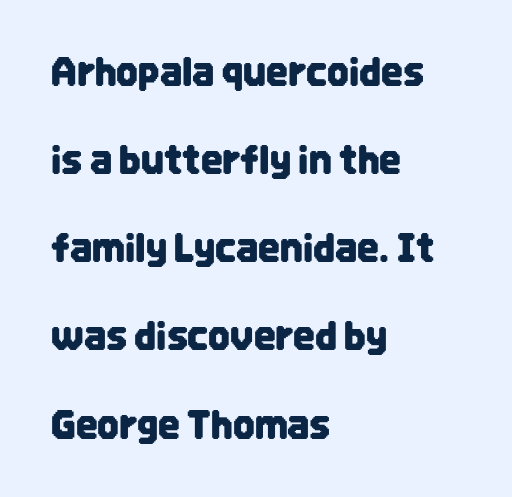
{"serif": "no", "italic": "no", "width": "condensed", "stroke_contrast": "low", "x_height": "large", "monospaced": "no", "underline": "no", "align": "left", "line_spacing": "loose", "line_spacing_ratio": 2.32, "letter_spacing": "normal", "letter_spacing_em": 0.0, "glyph_px": 38}
